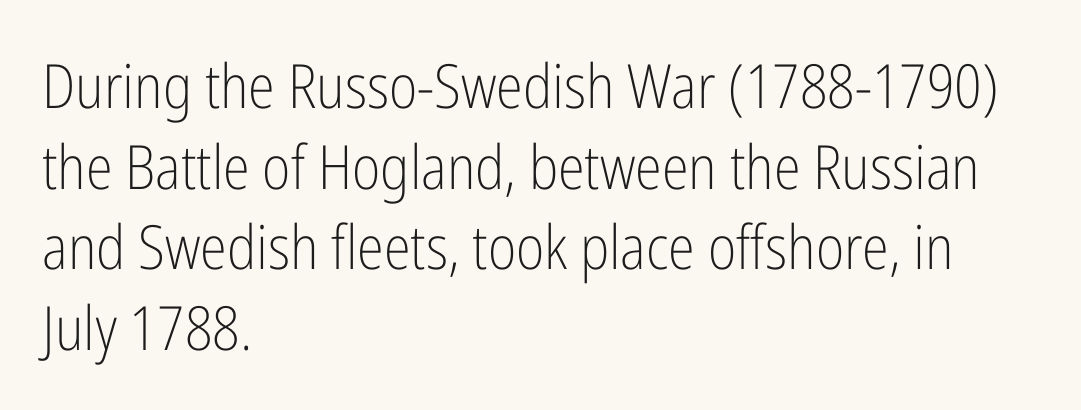
The image shows 61 px light, condensed sans-serif type, upright; set left-aligned, normal line spacing (1.32x), normal letter spacing, not underlined; low stroke contrast and a medium x-height.
